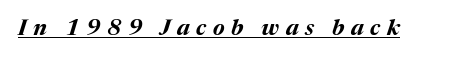
The image shows 22 px bold type, italic (leaning right); set unusually wide letter spacing (+0.3 em), underlined.
